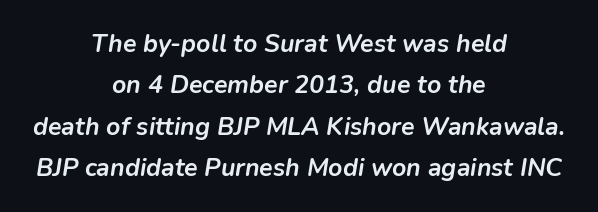
{"italic": "yes", "lean": "right", "slant_degrees": 9, "bold": "yes", "underline": "no", "align": "center", "line_spacing": "normal", "line_spacing_ratio": 1.66, "letter_spacing": "normal", "letter_spacing_em": 0.0, "glyph_px": 25}
